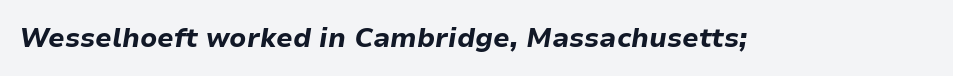
{"italic": "yes", "lean": "right", "slant_degrees": 9, "bold": "yes", "underline": "no", "letter_spacing": "normal", "letter_spacing_em": 0.0, "glyph_px": 27}
